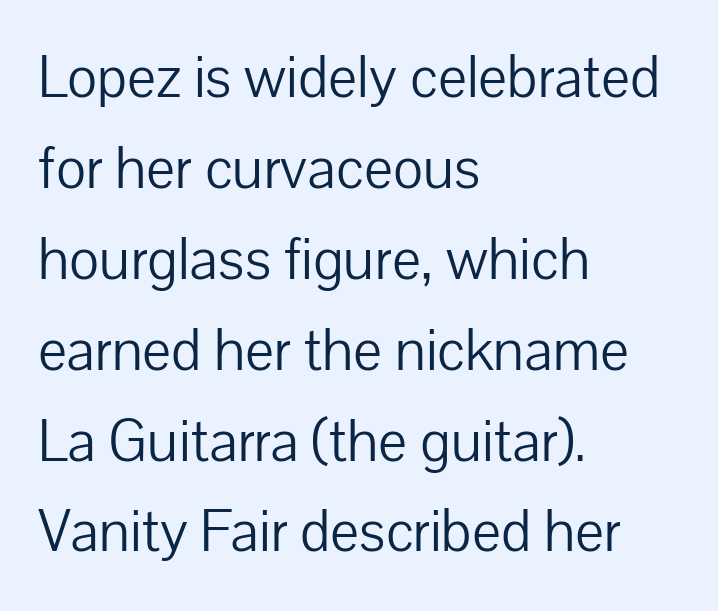
The image shows 61 px light sans-serif type, upright; set left-aligned, normal line spacing (1.49x), normal letter spacing, not underlined; low stroke contrast and a medium x-height.
